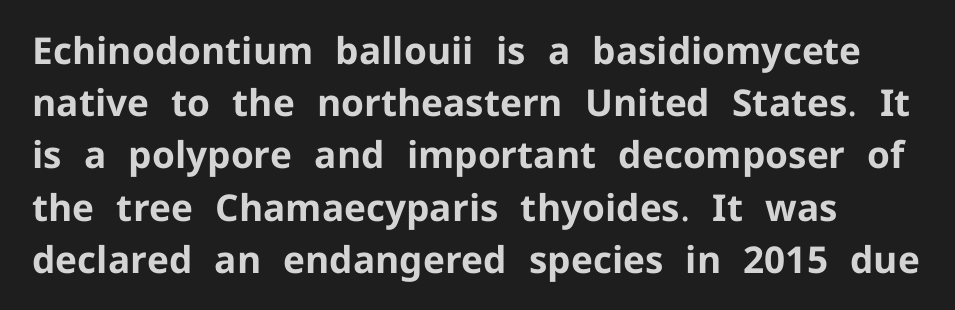
The letters are bold, with thick, heavy strokes. The face used here is rendered with its standard letterfit. The specimen reads as upright at a glance. Evenly set lines give the paragraph a standard silhouette. Nobody drew a line under any word here.
